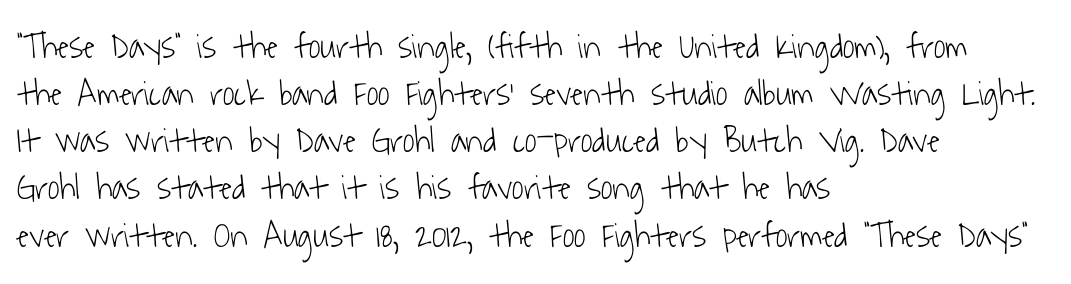
Q: Is the text bold? A: No.
Q: Is the typeface a serif or a sans-serif typeface? A: Sans-serif.
Q: Is the text underlined? A: No.
Q: How is the paragraph aligned? A: Left-aligned.
Q: Is the spacing between letters normal or unusually wide? A: Normal.
Q: Is the spacing between lines tight, normal or loose? A: Normal.
Q: Width (condensed, normal, or wide)? A: Condensed.
Q: Stroke contrast? A: Low.
Q: x-height? A: Medium.
Q: Monospaced? A: No.
